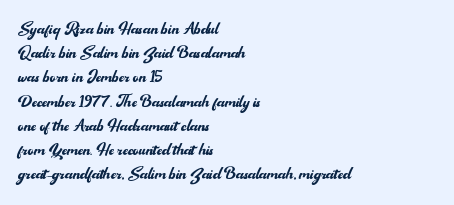
{"bold": "no", "underline": "no", "align": "left", "line_spacing": "tight", "line_spacing_ratio": 1.1, "letter_spacing": "normal", "letter_spacing_em": 0.0, "glyph_px": 22}
